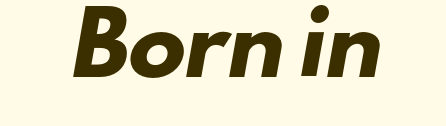
{"serif": "no", "width": "normal", "stroke_contrast": "low", "x_height": "small", "monospaced": "no", "underline": "no", "letter_spacing": "normal", "letter_spacing_em": 0.0, "glyph_px": 57}
